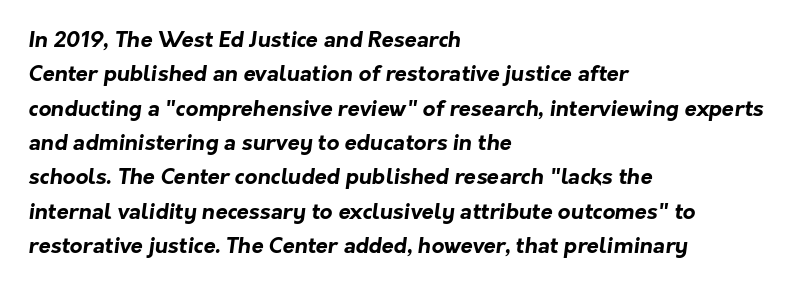
{"bold": "yes", "underline": "no", "align": "left", "line_spacing": "normal", "line_spacing_ratio": 1.56, "letter_spacing": "normal", "letter_spacing_em": 0.0, "glyph_px": 22}
